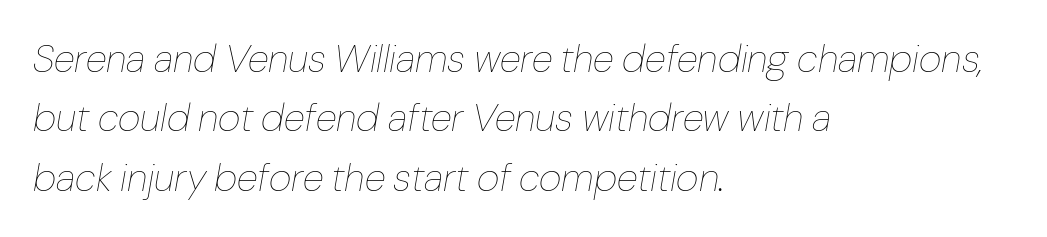
Caption: multi-line text, flush left, ragged right. This sample uses an oblique cut, with every glyph tilted off the vertical. Beneath every word, the page is bare. Tracking value appears to be zero — textbook default spacing. Bold? No — there's no thickening of the strokes. These lines sit exactly where default settings would place them.
